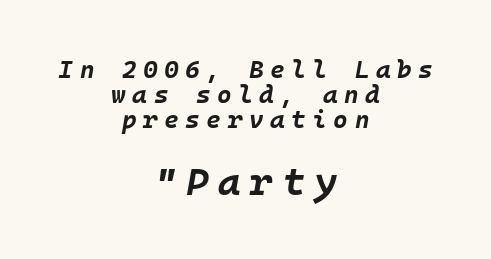
Students, this is bold: see how much ink each stroke carries. Which margin do the lines hug? Neither — every line sits in the middle. These two chunks differ in scale, with the bottom chunk taking the larger measure. The face used here has a pronounced slope to its letters.
